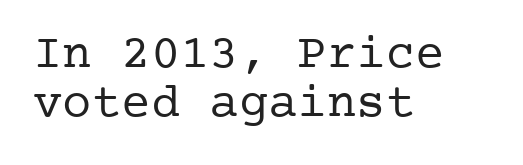
{"serif": "yes", "italic": "no", "bold": "no", "weight": "regular", "width": "normal", "stroke_contrast": "low", "x_height": "medium", "underline": "no", "align": "left", "line_spacing": "tight", "line_spacing_ratio": 1.0, "letter_spacing": "normal", "letter_spacing_em": 0.0, "glyph_px": 49}
